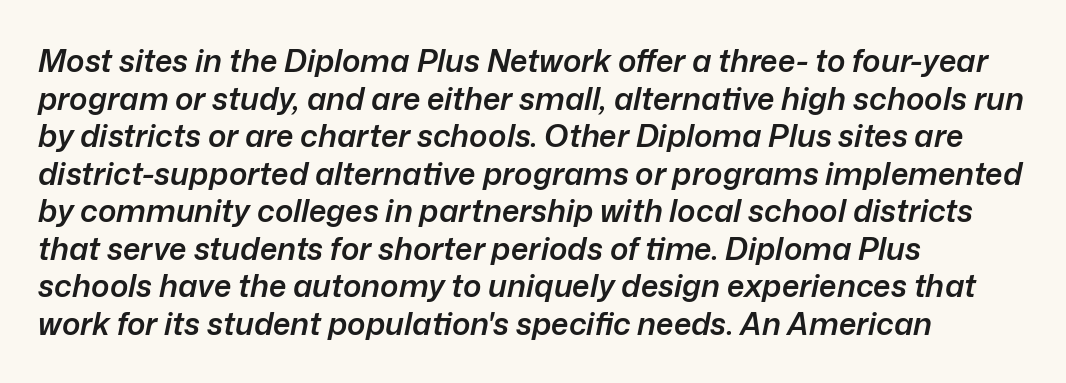
The image shows 31 px semibold type, italic (leaning right); set left-aligned, line spacing 1.21x, normal letter spacing, not underlined; low stroke contrast and a medium x-height.
